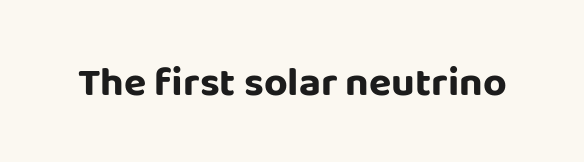
Clear beneath every line of the passage. The letters stand straight up with perfectly vertical stems. These lines are rendered in a variable-pitch font. Nope, no serifs anywhere on these letters. Typographic density is high because the face is bold. There is no visible air inserted between adjacent glyphs.
